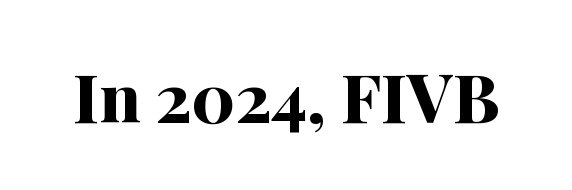
The image shows 67 px bold serif type, upright; set normal letter spacing, not underlined; medium stroke contrast and a medium x-height.
